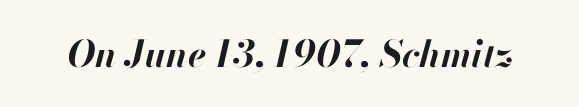
The image shows 37 px bold type, italic (leaning right); set normal letter spacing, not underlined; high stroke contrast and a small x-height.
